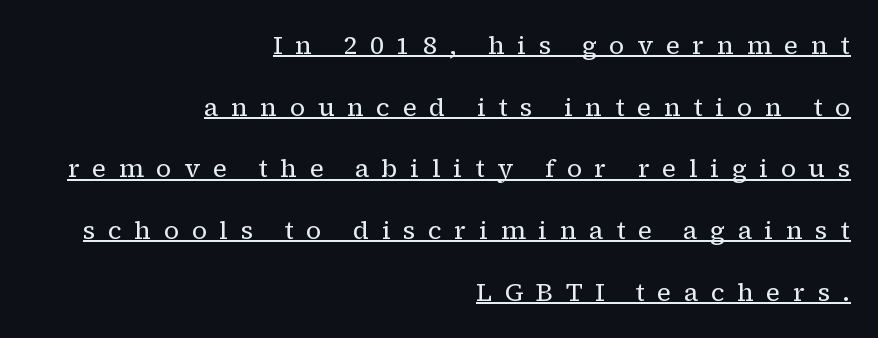
The image shows 25 px text type, upright; set right-aligned, loose line spacing (2.47x), unusually wide letter spacing (+0.5 em), underlined.
